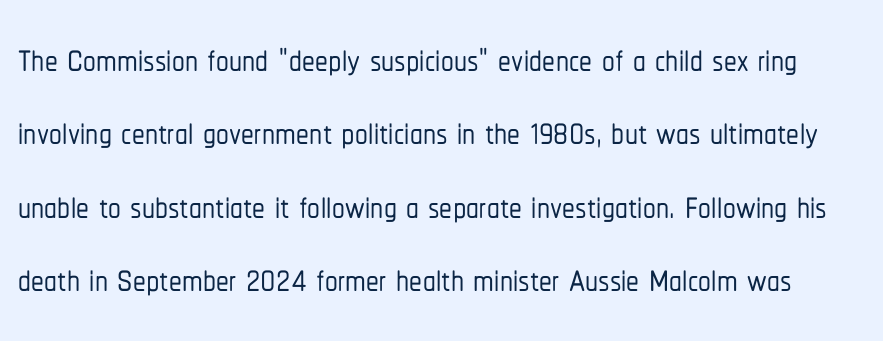
Q: Is the text italic (slanted)? A: No, it is upright.
Q: Is the typeface a serif or a sans-serif typeface? A: Sans-serif.
Q: Is the text underlined? A: No.
Q: Is the spacing between letters normal or unusually wide? A: Normal.
Q: Is the spacing between lines tight, normal or loose? A: Normal.
Q: Width (condensed, normal, or wide)? A: Condensed.
Q: Stroke contrast? A: Low.
Q: x-height? A: Medium.
Q: Monospaced? A: No.
